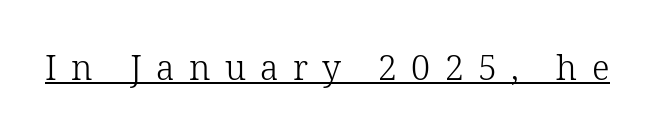
Q: Is the text bold? A: No.
Q: Is the text italic (slanted)? A: No, it is upright.
Q: Is the typeface a serif or a sans-serif typeface? A: Serif.
Q: Is the text underlined? A: Yes.
Q: Is the spacing between letters normal or unusually wide? A: Unusually wide.
Q: Width (condensed, normal, or wide)? A: Normal.
Q: Stroke contrast? A: Low.
Q: x-height? A: Medium.
Q: Monospaced? A: No.
